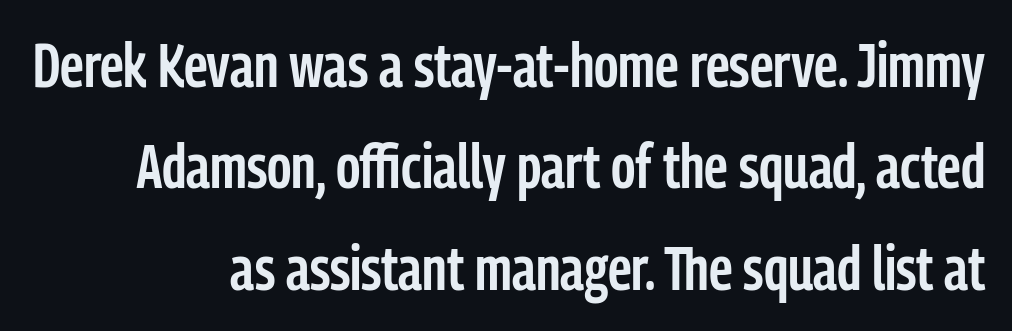
The image shows 61 px semibold, condensed sans-serif type, upright; set right-aligned, normal line spacing (1.66x), normal letter spacing, not underlined; low stroke contrast and a medium x-height.
